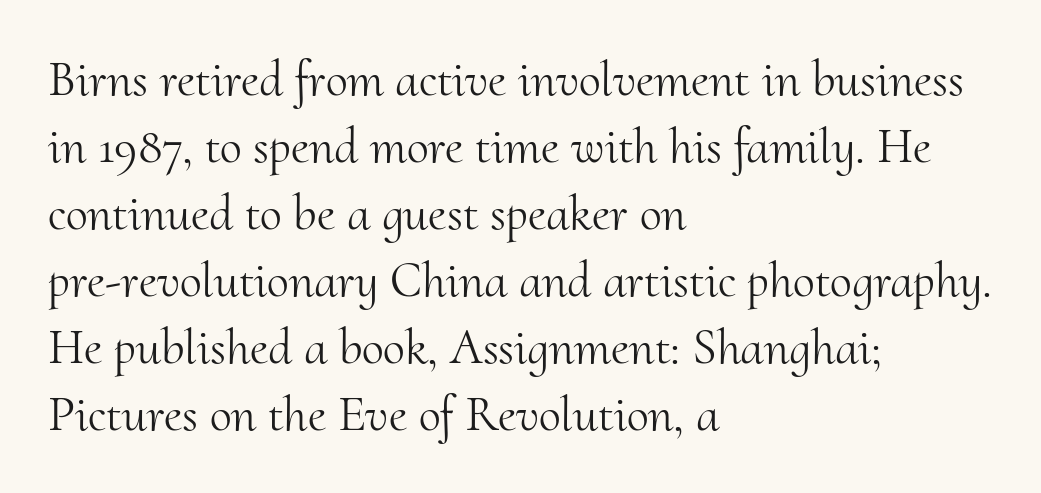
{"serif": "yes", "italic": "no", "bold": "no", "weight": "light", "width": "normal", "stroke_contrast": "medium", "x_height": "small", "monospaced": "no", "underline": "no", "align": "left", "line_spacing": "normal", "line_spacing_ratio": 1.34, "letter_spacing": "normal", "letter_spacing_em": 0.0, "glyph_px": 50}
